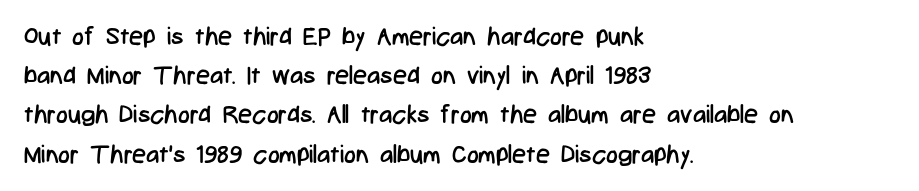
Q: Is the text bold? A: No.
Q: Is the text italic (slanted)? A: No, it is upright.
Q: Is the text underlined? A: No.
Q: How is the paragraph aligned? A: Left-aligned.
Q: Is the spacing between letters normal or unusually wide? A: Normal.
Q: Is the spacing between lines tight, normal or loose? A: Normal.
